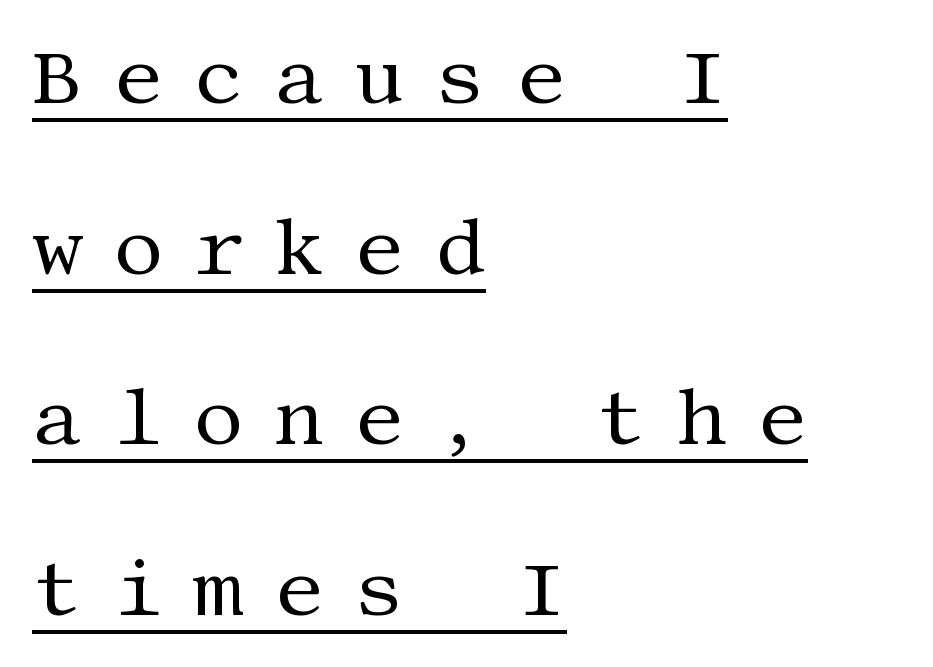
Q: Is the text bold? A: No.
Q: Is the text italic (slanted)? A: No, it is upright.
Q: Is the typeface a serif or a sans-serif typeface? A: Serif.
Q: Is the text underlined? A: Yes.
Q: How is the paragraph aligned? A: Left-aligned.
Q: Is the spacing between letters normal or unusually wide? A: Unusually wide.
Q: Is the spacing between lines tight, normal or loose? A: Loose.
Q: Width (condensed, normal, or wide)? A: Normal.
Q: Stroke contrast? A: Medium.
Q: x-height? A: Large.
